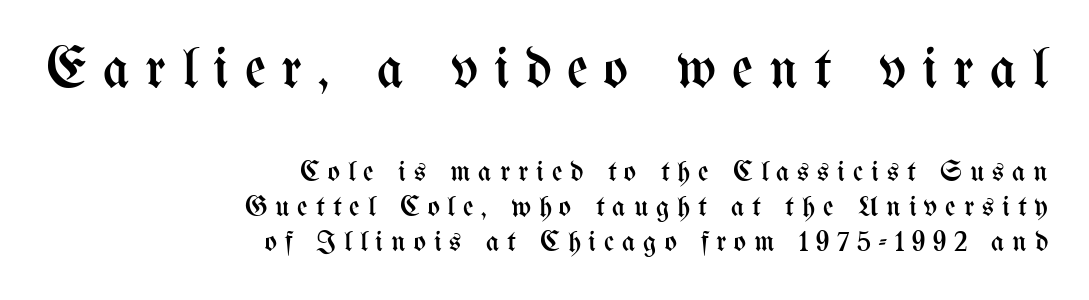
The image shows 58 px regular-weight, condensed type, upright; set right-aligned, line spacing 1.21x, unusually wide letter spacing (+0.27 em), not underlined; the first (top) block is 2.0x larger; medium stroke contrast and a medium x-height.
